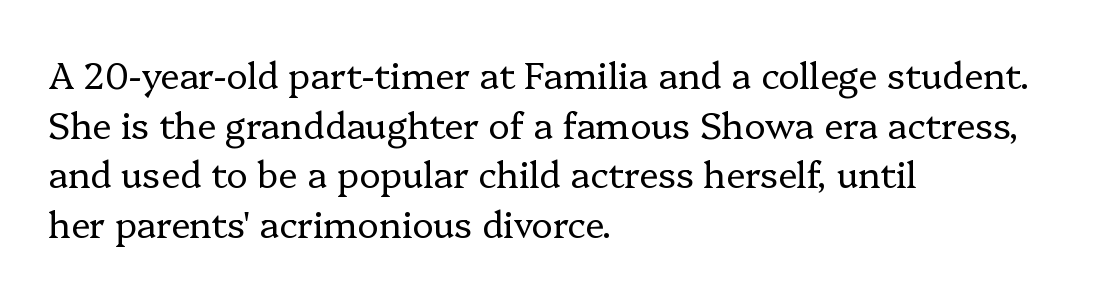
{"serif": "yes", "italic": "no", "bold": "no", "weight": "regular", "width": "normal", "stroke_contrast": "low", "x_height": "medium", "monospaced": "no", "underline": "no", "align": "left", "line_spacing": "normal", "line_spacing_ratio": 1.38, "letter_spacing": "normal", "letter_spacing_em": 0.0, "glyph_px": 36}
